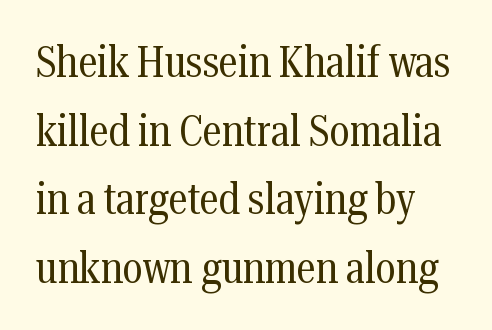
{"serif": "yes", "italic": "no", "bold": "no", "weight": "regular", "width": "condensed", "stroke_contrast": "medium", "x_height": "medium", "monospaced": "no", "underline": "no", "line_spacing": "normal", "line_spacing_ratio": 1.56, "letter_spacing": "normal", "letter_spacing_em": 0.0, "glyph_px": 44}
